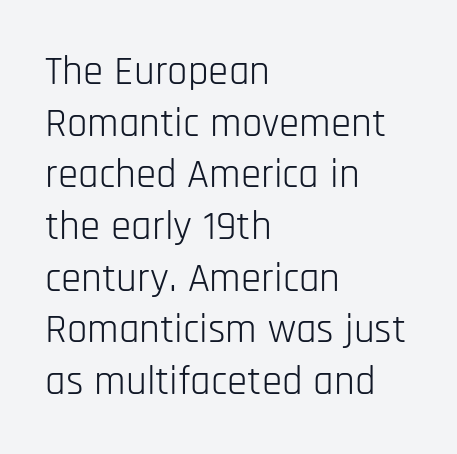
{"serif": "no", "italic": "no", "bold": "no", "weight": "light", "width": "condensed", "stroke_contrast": "low", "x_height": "large", "monospaced": "no", "underline": "no", "align": "left", "line_spacing": "normal", "line_spacing_ratio": 1.26, "letter_spacing": "normal", "letter_spacing_em": 0.0, "glyph_px": 41}
